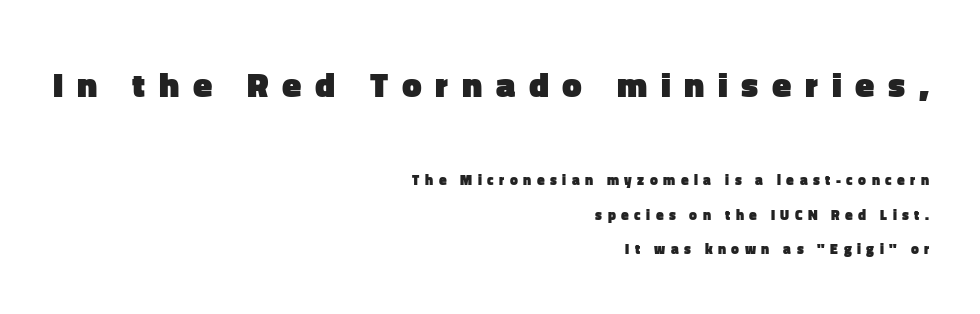
A roman cut, with each character standing at attention. Notice how the passage keeps a crisp vertical edge on the right only. Vertically, the passage feels expansive, rows floating well apart. Classification — sans serif. Letter spacing: wide.
